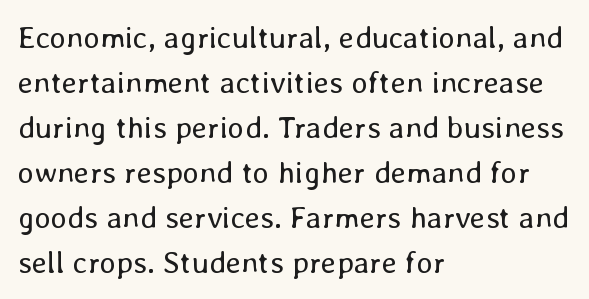
{"italic": "no", "bold": "no", "weight": "regular", "width": "normal", "stroke_contrast": "low", "x_height": "medium", "monospaced": "no", "underline": "no", "align": "left", "line_spacing": "normal", "line_spacing_ratio": 1.45, "letter_spacing": "normal", "letter_spacing_em": 0.0, "glyph_px": 31}
